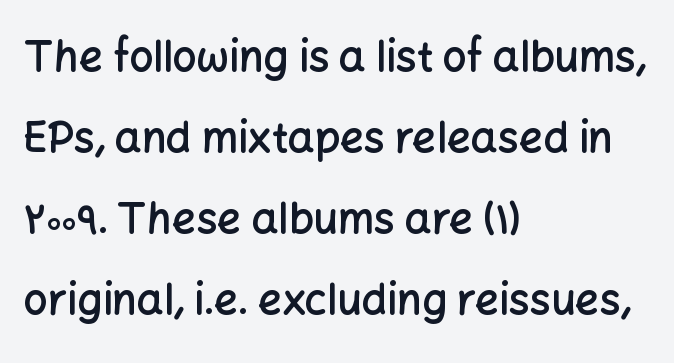
The image shows 42 px semibold sans-serif type, upright; set left-aligned, loose line spacing (1.93x), normal letter spacing, not underlined; low stroke contrast and a medium x-height.
